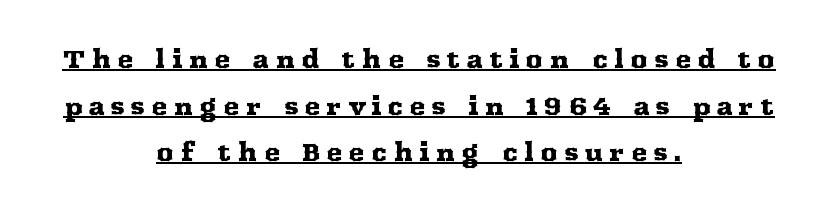
This block would shrink considerably if given ordinary leading; it's expanded now. Ordinary non-slanted type is in use. Is the block centered? Yes — each line is placed symmetrically about the middle. A continuous stroke trails under the words, as in a hyperlink.
